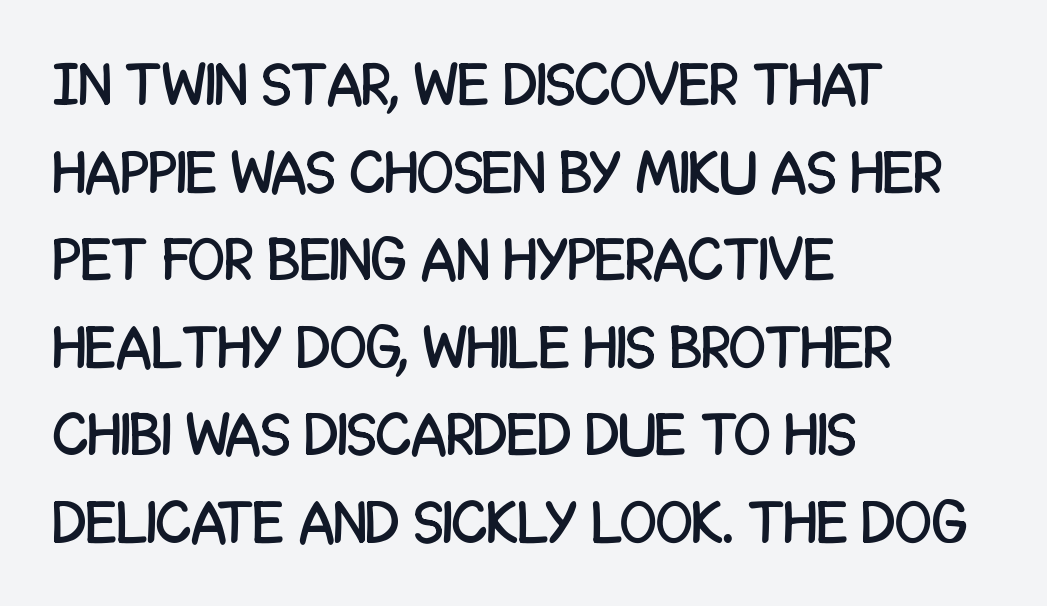
Q: Is the text italic (slanted)? A: No, it is upright.
Q: Is the typeface a serif or a sans-serif typeface? A: Sans-serif.
Q: Is the text underlined? A: No.
Q: How is the paragraph aligned? A: Left-aligned.
Q: Is the spacing between letters normal or unusually wide? A: Normal.
Q: Is the spacing between lines tight, normal or loose? A: Normal.
Q: Width (condensed, normal, or wide)? A: Condensed.
Q: Stroke contrast? A: Low.
Q: x-height? A: Large.
Q: Monospaced? A: No.
